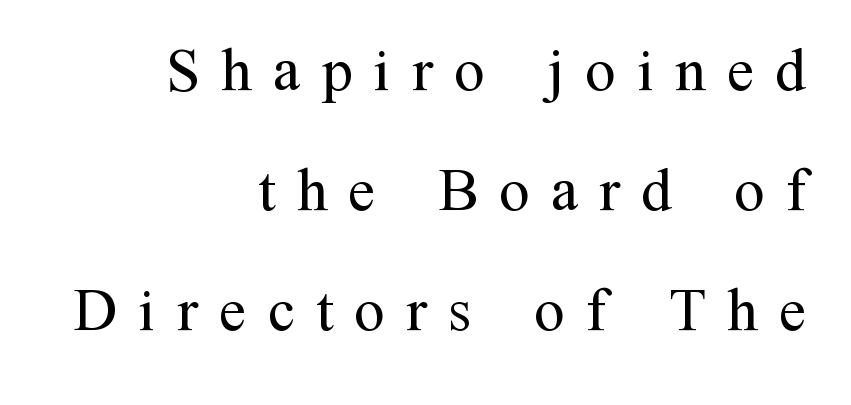
Typographically, this falls in the serif category. Vertically, the passage feels expansive, rows floating well apart. Each letter keeps its own natural width here, so spacing adapts to shape. The string is rendered with underlining switched off. Right-aligned paragraph, ragged on the left. A typesetter would mark this as roman, not italic.
